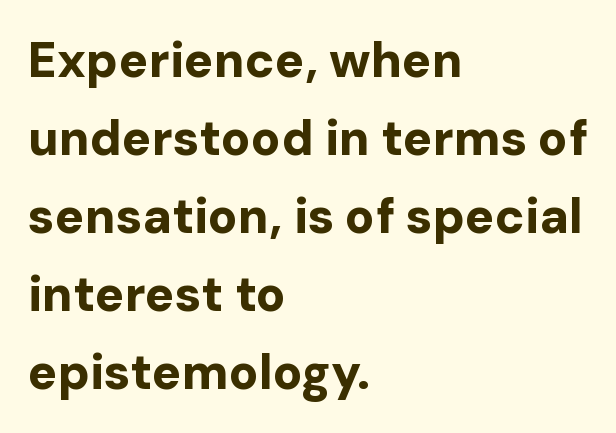
Q: Is the text bold? A: Yes.
Q: Is the text italic (slanted)? A: No, it is upright.
Q: Is the typeface a serif or a sans-serif typeface? A: Sans-serif.
Q: Is the text underlined? A: No.
Q: How is the paragraph aligned? A: Left-aligned.
Q: Is the spacing between letters normal or unusually wide? A: Normal.
Q: Is the spacing between lines tight, normal or loose? A: Normal.
Q: Width (condensed, normal, or wide)? A: Normal.
Q: Stroke contrast? A: Low.
Q: x-height? A: Medium.
Q: Monospaced? A: No.
